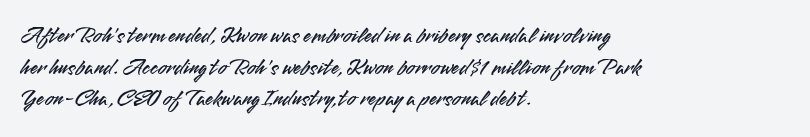
Q: Is the text italic (slanted)? A: Yes.
Q: Is the text underlined? A: No.
Q: How is the paragraph aligned? A: Left-aligned.
Q: Is the spacing between letters normal or unusually wide? A: Normal.
Q: Is the spacing between lines tight, normal or loose? A: Normal.
